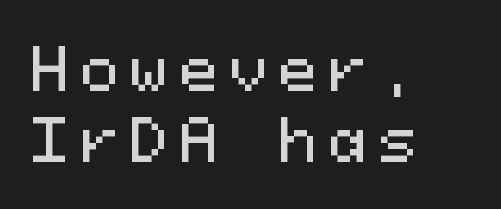
The image shows 58 px sans-serif type, upright, monospaced; set left-aligned, line spacing 1.23x, not underlined; medium stroke contrast and a medium x-height.
